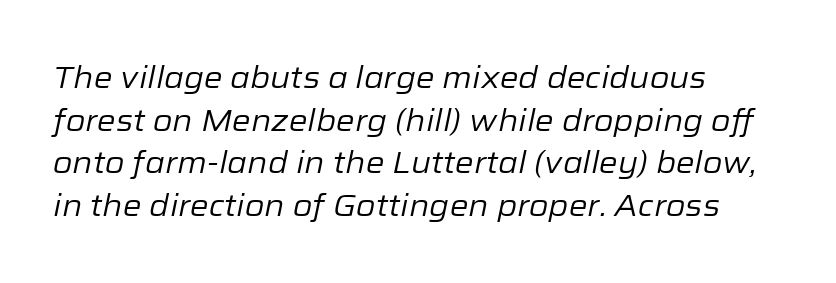
Horizontally, the lines are justified to the leading edge only. This block has exactly the height ordinary leading produces. The typesetting does not lean heavy: it is not bold. Each row of text sits above clean, open space.
